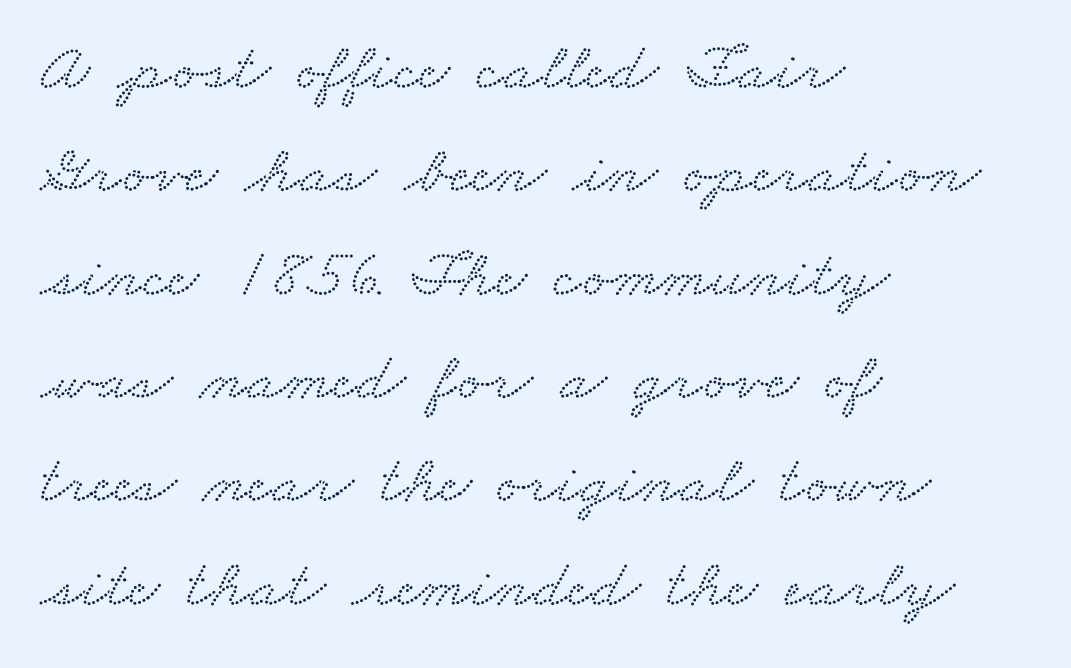
Q: Is the text underlined? A: No.
Q: How is the paragraph aligned? A: Left-aligned.
Q: Is the spacing between letters normal or unusually wide? A: Normal.
Q: Is the spacing between lines tight, normal or loose? A: Normal.
Q: Width (condensed, normal, or wide)? A: Wide.
Q: Stroke contrast? A: Low.
Q: x-height? A: Small.
Q: Monospaced? A: No.
